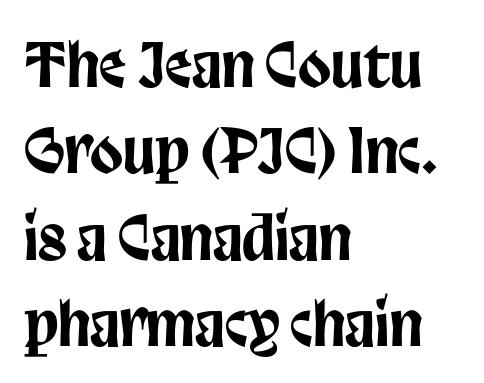
The space directly below the letters is spotless. Here the designer chose a conventional face with non-uniform glyph widths. Short and long lines alike share a common starting point at left. Posture: upright roman.
